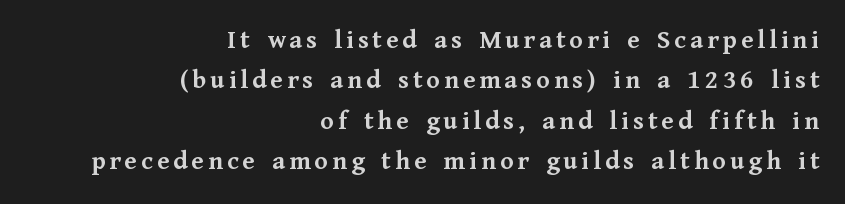
Q: Is the text bold? A: Yes.
Q: Is the text italic (slanted)? A: No, it is upright.
Q: Is the text underlined? A: No.
Q: How is the paragraph aligned? A: Right-aligned.
Q: Is the spacing between lines tight, normal or loose? A: Normal.
